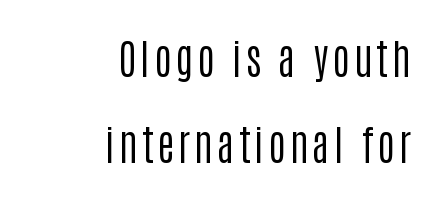
{"serif": "no", "italic": "no", "bold": "no", "weight": "regular", "width": "condensed", "stroke_contrast": "low", "x_height": "large", "monospaced": "no", "underline": "no", "align": "right", "line_spacing": "loose", "line_spacing_ratio": 2.09, "glyph_px": 41}
